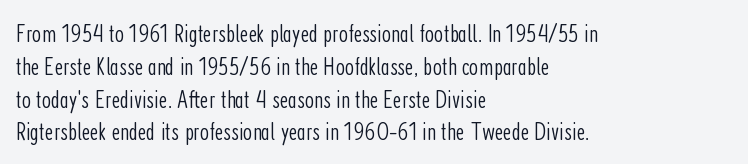
{"italic": "no", "bold": "no", "underline": "no", "align": "left", "line_spacing": "normal", "line_spacing_ratio": 1.26, "letter_spacing": "normal", "letter_spacing_em": 0.0, "glyph_px": 26}
